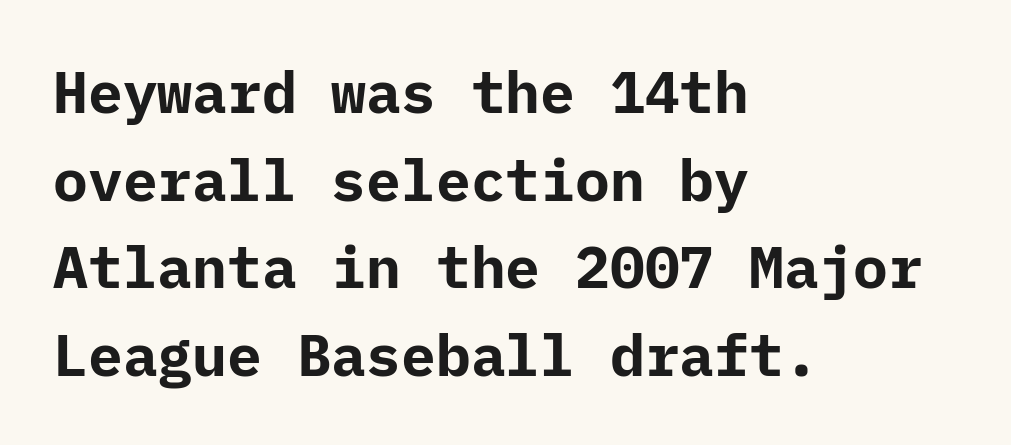
Q: Is the text bold? A: Yes.
Q: Is the text italic (slanted)? A: No, it is upright.
Q: Is the typeface a serif or a sans-serif typeface? A: Sans-serif.
Q: Is the text underlined? A: No.
Q: How is the paragraph aligned? A: Left-aligned.
Q: Is the spacing between letters normal or unusually wide? A: Normal.
Q: Is the spacing between lines tight, normal or loose? A: Normal.
Q: Width (condensed, normal, or wide)? A: Normal.
Q: Stroke contrast? A: Low.
Q: x-height? A: Medium.
